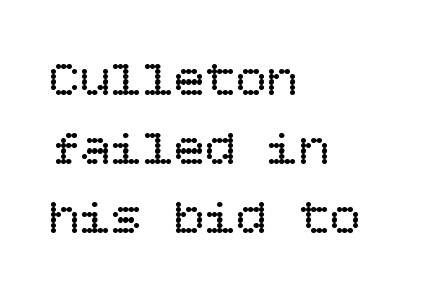
Q: Is the text bold? A: No.
Q: Is the text italic (slanted)? A: No, it is upright.
Q: Is the text underlined? A: No.
Q: How is the paragraph aligned? A: Left-aligned.
Q: Is the spacing between letters normal or unusually wide? A: Normal.
Q: Is the spacing between lines tight, normal or loose? A: Normal.
Q: Width (condensed, normal, or wide)? A: Normal.
Q: Stroke contrast? A: Low.
Q: x-height? A: Large.
